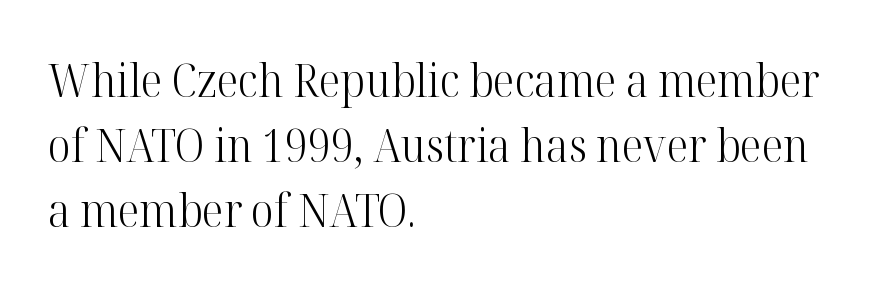
Classification — serif. Horizontally, the lines are justified to the leading edge only. This sample has the flowing, uneven cadence of proportional lettering. Honestly, the letter spacing is just normal — you wouldn't notice it. The typesetting does not lean heavy: it is not bold. A clean baseline with only descenders dipping below it.
